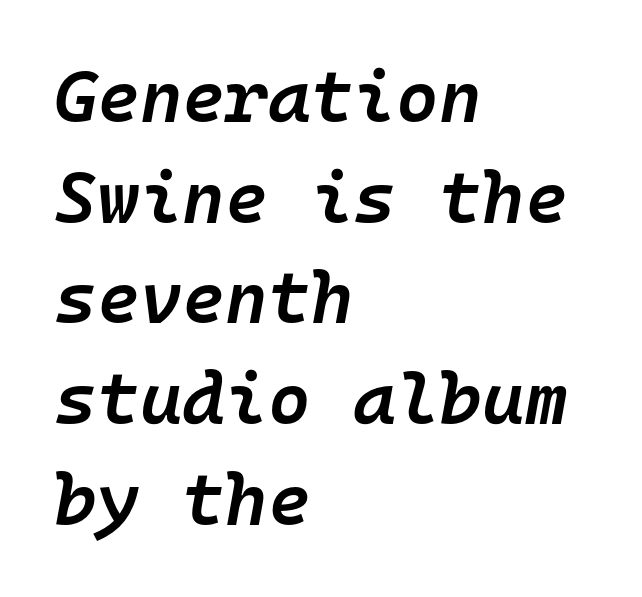
The image shows 73 px semibold type, italic (leaning right), monospaced; set left-aligned, normal line spacing (1.38x), normal letter spacing, not underlined; low stroke contrast and a medium x-height.
